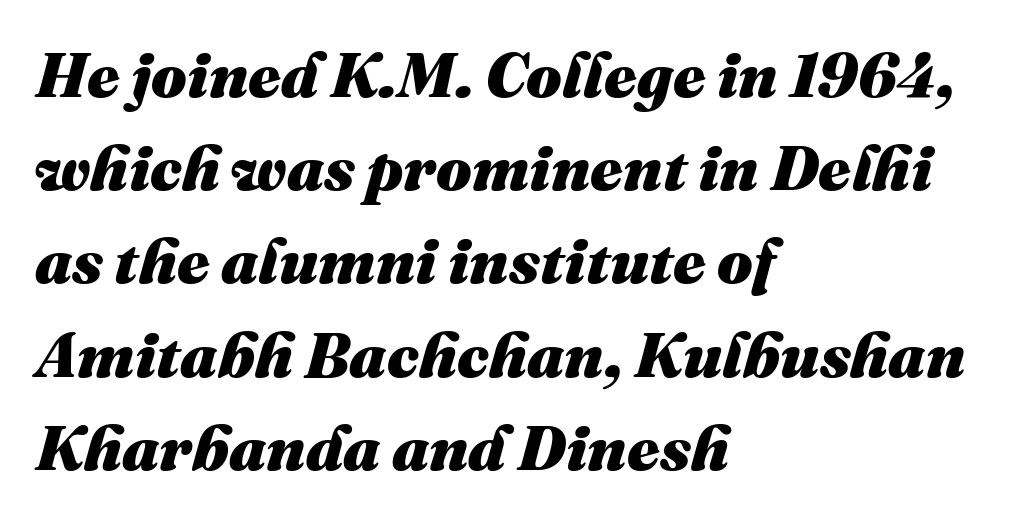
In terms of weight, the rendering is a true, heavy bold. The designer left line spacing at the default. This sample is left-justified, so line endings fall wherever the words run out. Quick note: italic. The specimen omits any rule beneath the text block's lines.
